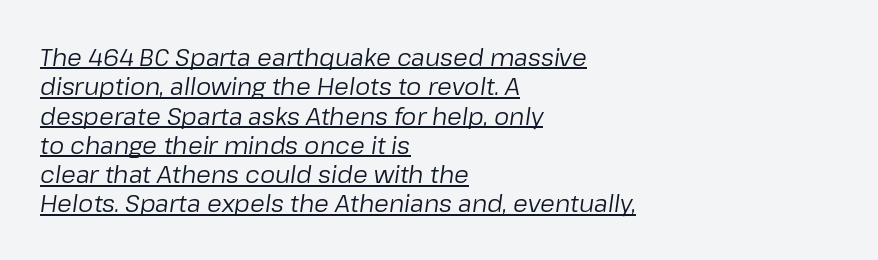
{"italic": "yes", "lean": "right", "slant_degrees": 8, "bold": "no", "underline": "yes", "align": "left", "line_spacing_ratio": 1.22, "letter_spacing": "normal", "letter_spacing_em": 0.0, "glyph_px": 24}
